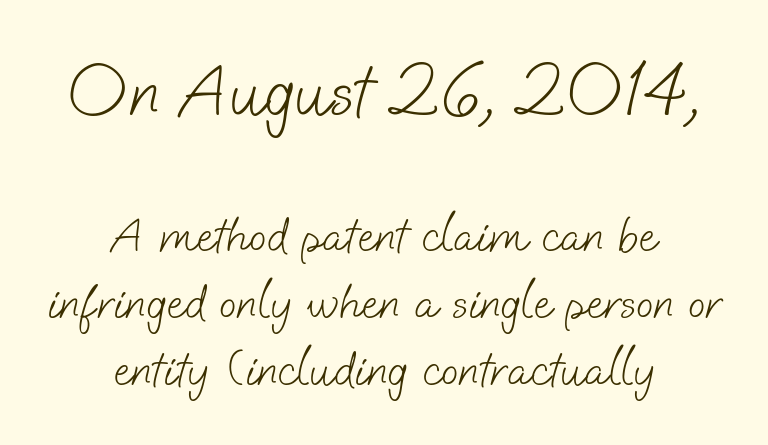
The image shows 76 px light sans-serif type; set centered, normal line spacing (1.31x), normal letter spacing, not underlined; the first (top) block is 1.49x larger; low stroke contrast and a small x-height.
